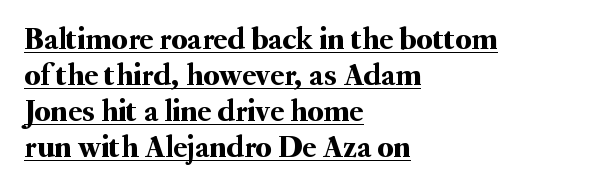
Every word sits above its own underline. The passage shown is typeset with a serif family. Ordinary non-slanted type is in use. The paragraph shown leans on its left margin.
